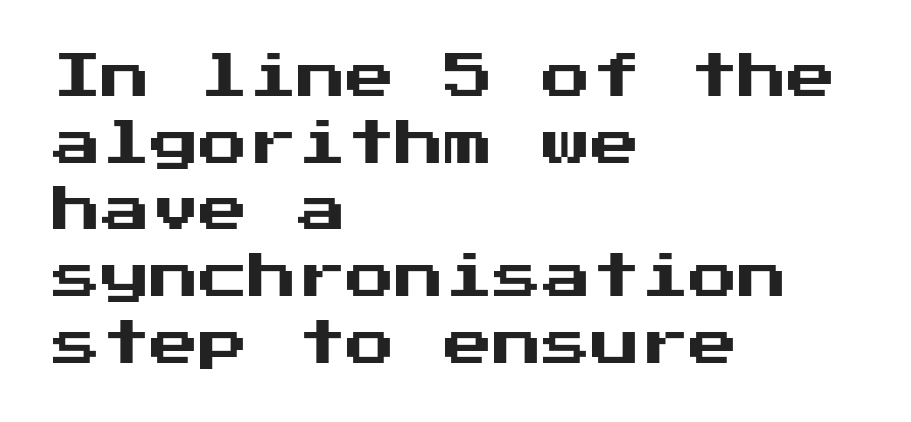
The image shows 49 px sans-serif type, upright; set left-aligned, normal line spacing (1.36x), normal letter spacing, not underlined; medium stroke contrast and a medium x-height.
